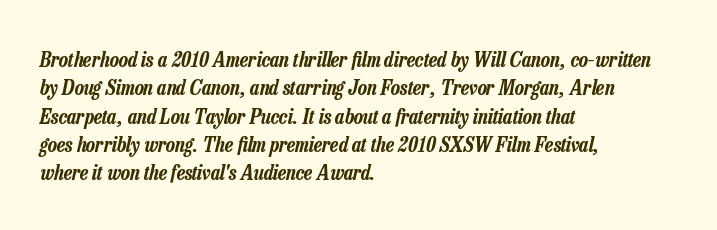
The image shows 21 px text type, italic (leaning right); set left-aligned, normal line spacing (1.35x), normal letter spacing, not underlined.
